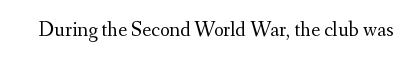
The passage shown is not underscored anywhere. The font's upright variant was chosen for this text. Stems here are at most as thick as an everyday book face. Observe the ordinary spacing: letters are neighbours, not strangers.
